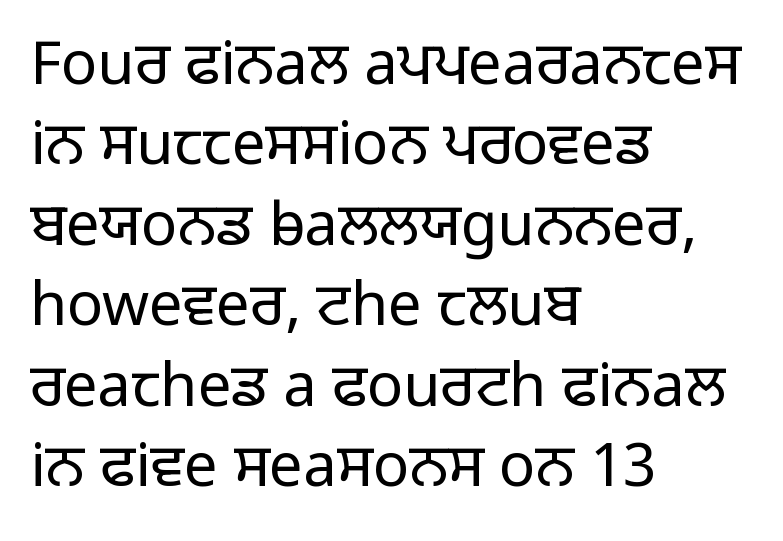
{"serif": "no", "italic": "no", "bold": "no", "weight": "light", "width": "normal", "stroke_contrast": "low", "x_height": "medium", "monospaced": "no", "underline": "no", "align": "left", "line_spacing": "normal", "line_spacing_ratio": 1.34, "letter_spacing": "normal", "letter_spacing_em": 0.0, "glyph_px": 60}
